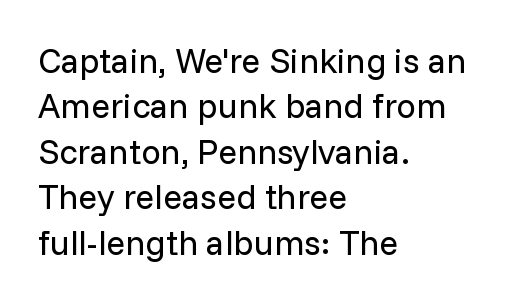
Vertical strokes here are truly vertical. A typesetter would label this face a sans. Character widths vary here, with narrow letters taking less room than wide ones. You could call the tracking neutral — neither tight nor loose. Weight: not bold — regular or lighter. Only glyphs here, with clear space below each row.
